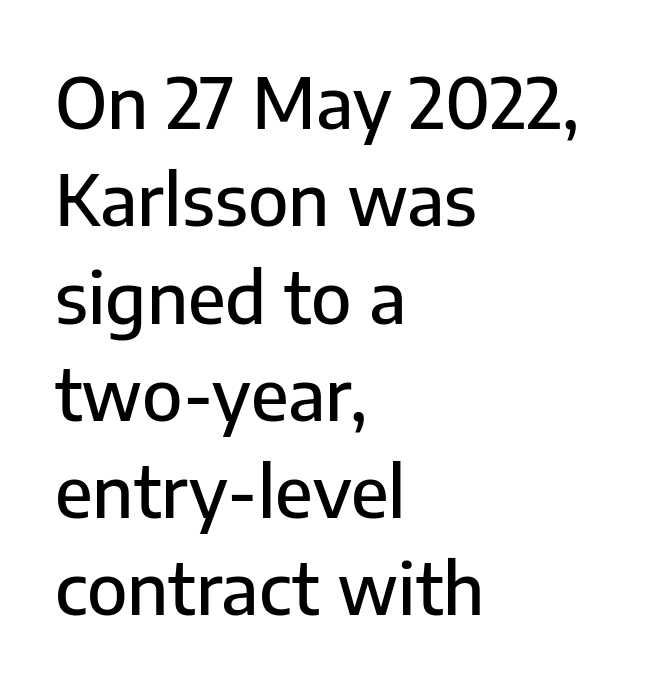
Q: Is the text italic (slanted)? A: No, it is upright.
Q: Is the typeface a serif or a sans-serif typeface? A: Sans-serif.
Q: Is the text underlined? A: No.
Q: How is the paragraph aligned? A: Left-aligned.
Q: Is the spacing between letters normal or unusually wide? A: Normal.
Q: Is the spacing between lines tight, normal or loose? A: Normal.
Q: Width (condensed, normal, or wide)? A: Normal.
Q: Stroke contrast? A: Low.
Q: x-height? A: Medium.
Q: Monospaced? A: No.
